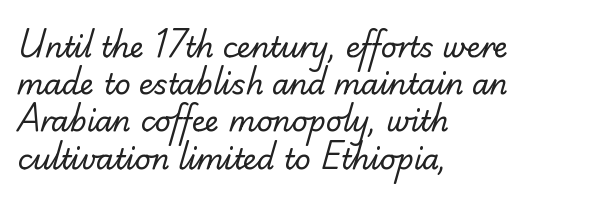
The image shows 28 px regular-weight sans-serif type; set left-aligned, normal line spacing (1.33x), normal letter spacing, not underlined; low stroke contrast and a small x-height.
